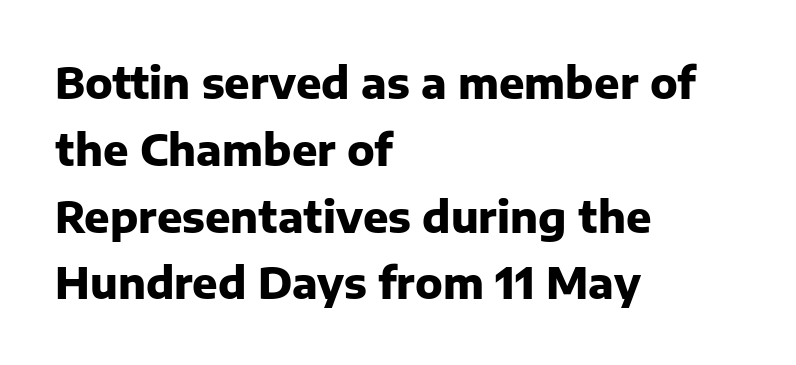
Q: Is the text bold? A: Yes.
Q: Is the text italic (slanted)? A: No, it is upright.
Q: Is the typeface a serif or a sans-serif typeface? A: Sans-serif.
Q: Is the text underlined? A: No.
Q: How is the paragraph aligned? A: Left-aligned.
Q: Is the spacing between letters normal or unusually wide? A: Normal.
Q: Is the spacing between lines tight, normal or loose? A: Normal.
Q: Width (condensed, normal, or wide)? A: Normal.
Q: Stroke contrast? A: Low.
Q: x-height? A: Medium.
Q: Monospaced? A: No.
